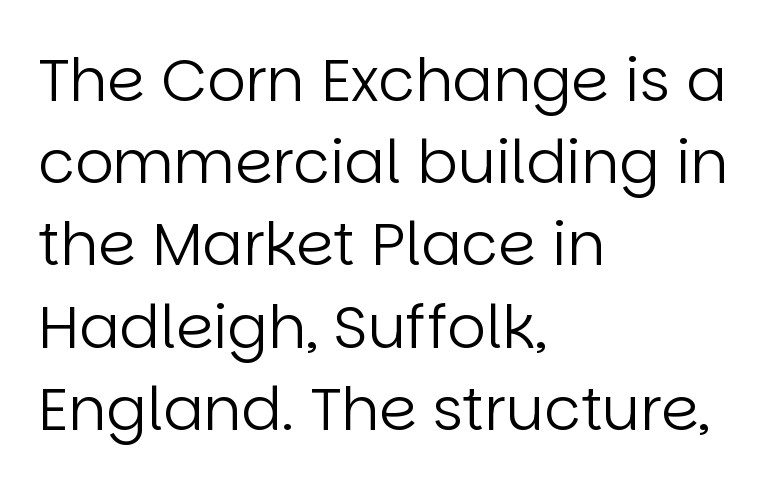
The letters advance in unequal steps, a hallmark of proportional type. Letters rest on an invisible, unmarked baseline. Type style note: lacks serifs. The rows are spaced the way most documents space them.
